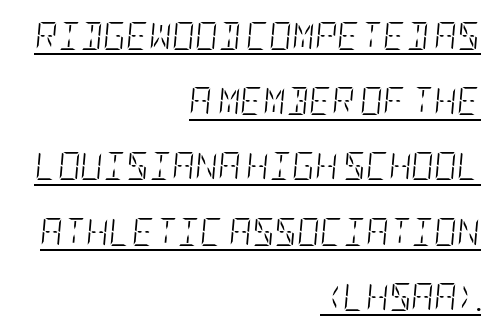
The image shows 28 px light, condensed type, italic (leaning right); set right-aligned, loose line spacing (2.33x), normal letter spacing, underlined; low stroke contrast and a large x-height.
